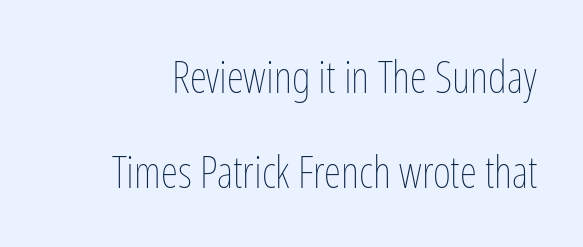
The image shows 44 px thin, condensed type, upright; set loose line spacing (2.15x), normal letter spacing, not underlined; low stroke contrast and a medium x-height.
